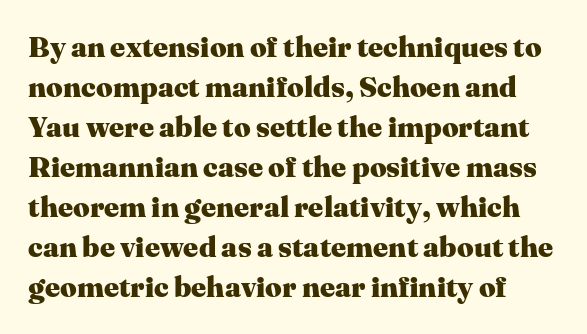
The image shows 29 px heavy serif type, upright; set normal line spacing (1.38x), normal letter spacing, not underlined; medium stroke contrast and a medium x-height.
